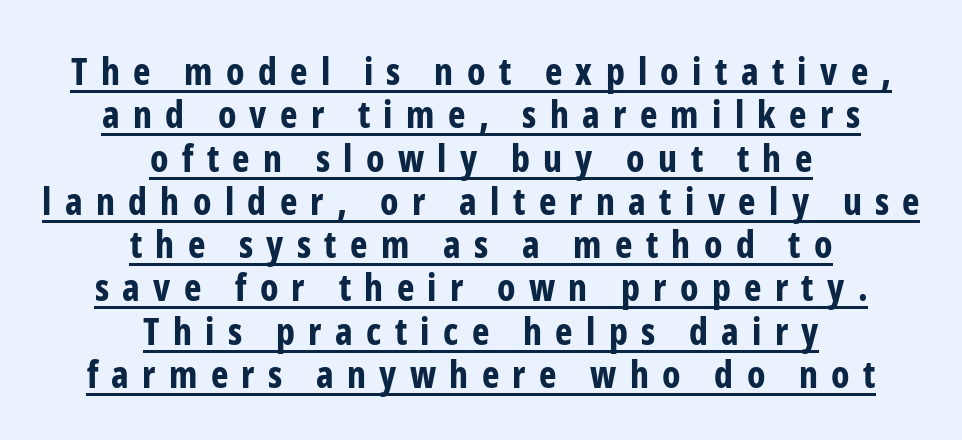
The image shows 37 px bold, condensed sans-serif type, upright; set centered, line spacing 1.17x, unusually wide letter spacing (+0.36 em), underlined; low stroke contrast and a medium x-height.
